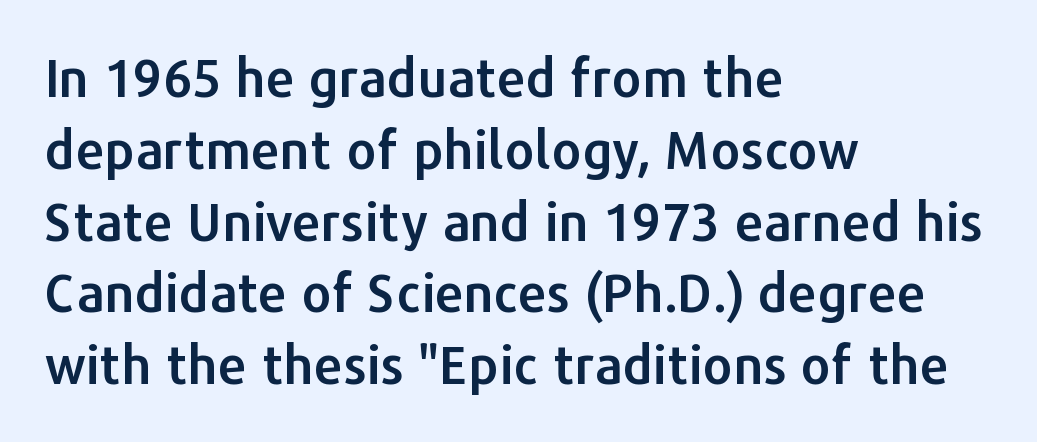
The ragged edge is on the right, which tells us the setting is flush left. Observe the absence of serifs on each vertical stroke in this sample. This sample uses an upright cut, with every glyph sitting square on the baseline. Check the space under the baseline: it is left empty.
